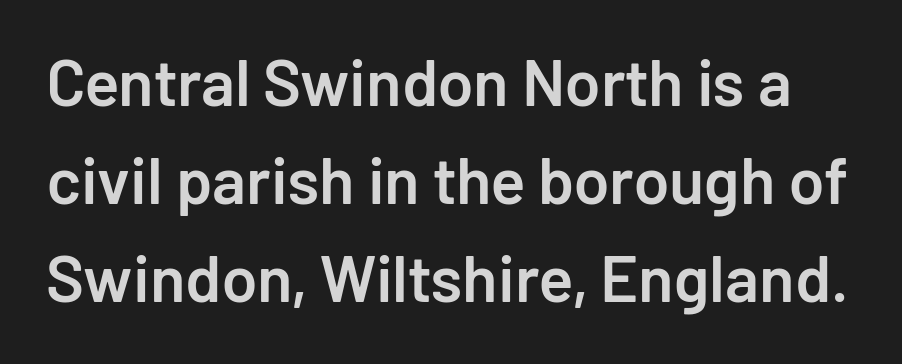
The image shows 65 px semibold sans-serif type, upright; set normal line spacing (1.51x), normal letter spacing, not underlined; low stroke contrast and a medium x-height.
